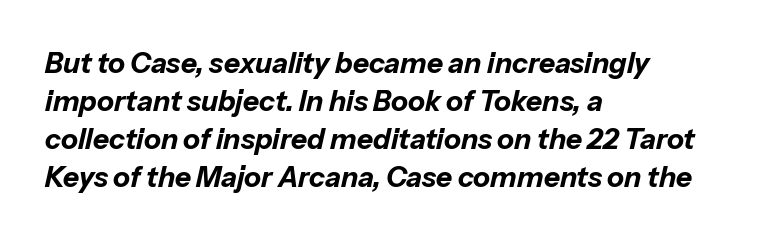
The image shows 28 px bold type, italic (leaning right); set left-aligned, normal line spacing (1.36x), normal letter spacing, not underlined; low stroke contrast and a medium x-height.
